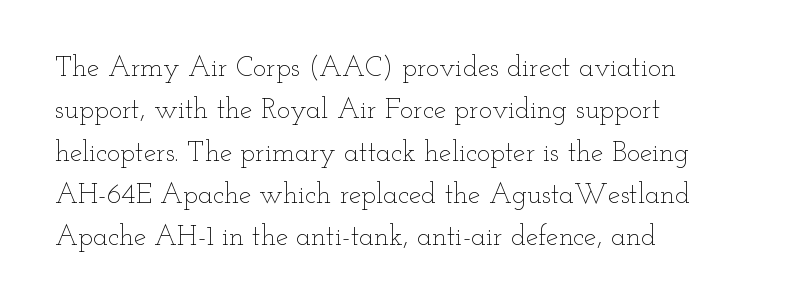
Q: Is the text bold? A: No.
Q: Is the text italic (slanted)? A: No, it is upright.
Q: Is the text underlined? A: No.
Q: How is the paragraph aligned? A: Left-aligned.
Q: Is the spacing between letters normal or unusually wide? A: Normal.
Q: Is the spacing between lines tight, normal or loose? A: Normal.
Q: Width (condensed, normal, or wide)? A: Wide.
Q: Stroke contrast? A: Low.
Q: x-height? A: Small.
Q: Monospaced? A: No.
